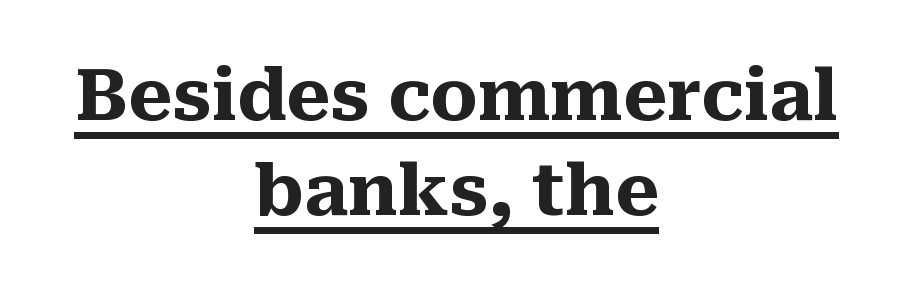
{"serif": "yes", "italic": "no", "bold": "yes", "weight": "heavy", "width": "normal", "stroke_contrast": "medium", "x_height": "medium", "monospaced": "no", "underline": "yes", "align": "center", "line_spacing": "normal", "line_spacing_ratio": 1.34, "letter_spacing": "normal", "letter_spacing_em": 0.0, "glyph_px": 71}
